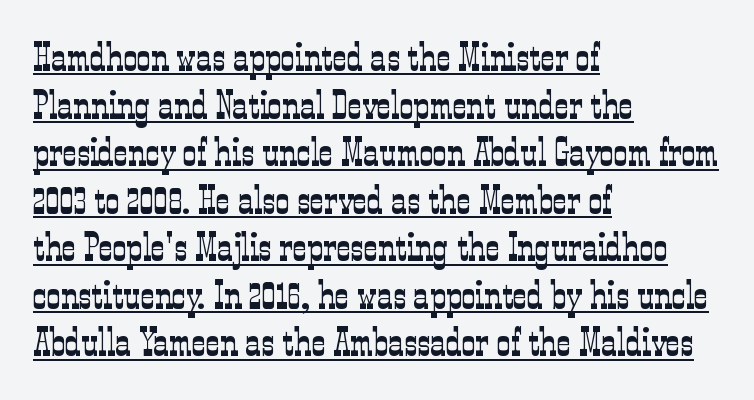
The image shows 39 px light, condensed serif type, upright; set left-aligned, line spacing 1.22x, normal letter spacing, underlined; low stroke contrast and a medium x-height.
